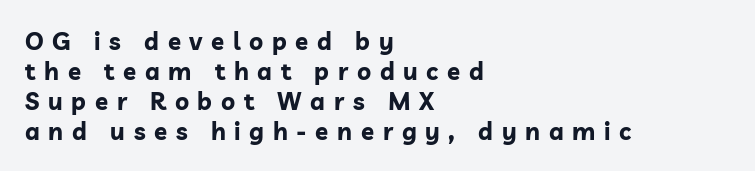
{"italic": "no", "bold": "yes", "underline": "no", "align": "left", "line_spacing": "normal", "line_spacing_ratio": 1.25, "letter_spacing": "wide", "letter_spacing_em": 0.36, "glyph_px": 24}
